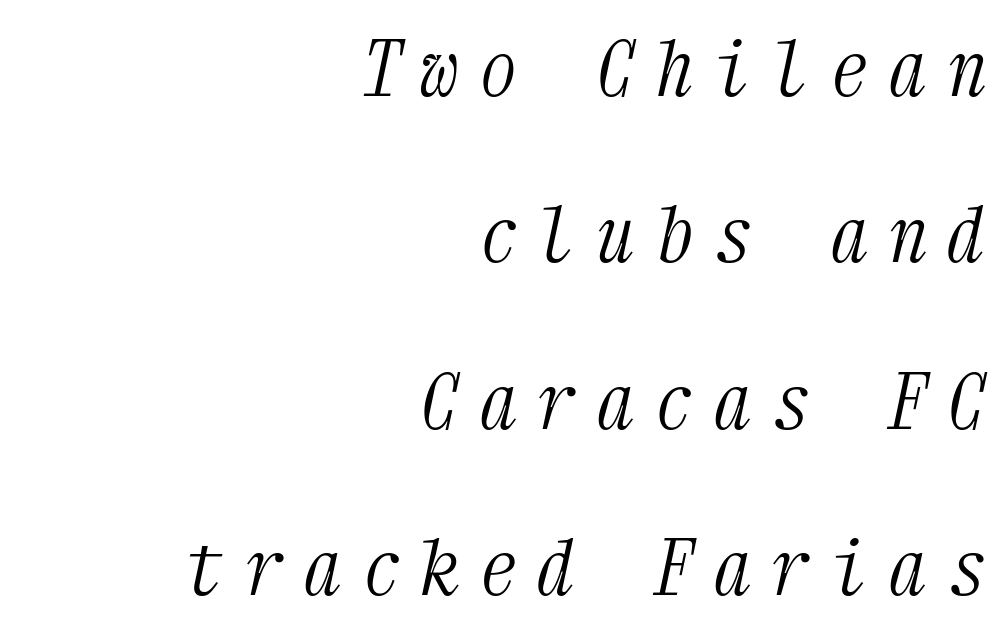
The image shows 76 px light, condensed serif type, italic (leaning right), monospaced; set right-aligned, loose line spacing (2.19x), unusually wide letter spacing (+0.27 em), not underlined; medium stroke contrast and a medium x-height.
